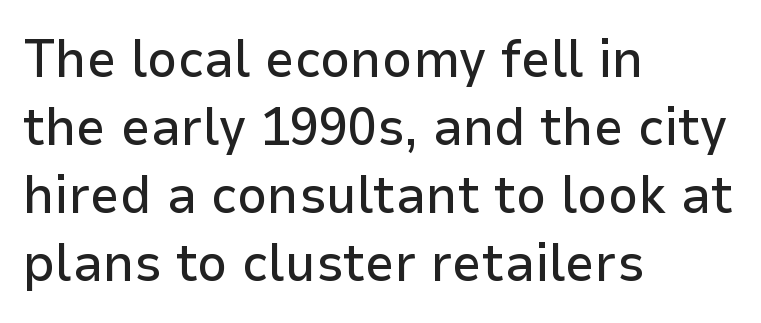
{"serif": "no", "italic": "no", "width": "normal", "stroke_contrast": "low", "x_height": "medium", "monospaced": "no", "underline": "no", "align": "left", "line_spacing": "normal", "line_spacing_ratio": 1.28, "letter_spacing": "normal", "letter_spacing_em": 0.0, "glyph_px": 53}
